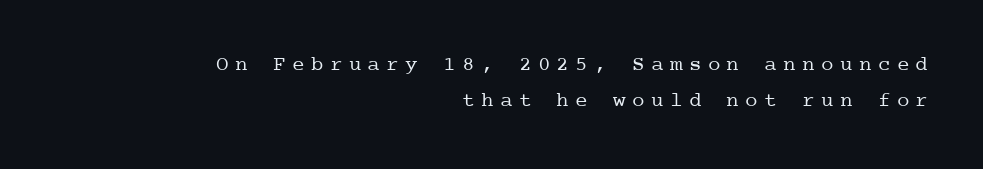
In CSS terms this would be text-align: right. Observe the wide spacing: letters keep a clear distance from each other. The baseline area is clear. Tall strokes in this sample are plumb rather than angled. Stems and bowls with no extra thickness — not bold.
